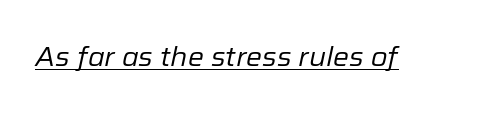
Rendered with sloped, italic letterforms. On a weight scale, this lands at 450 or below. The passage shown is underscored from start to finish. Does extra space separate the letters? No, they use regular spacing.
